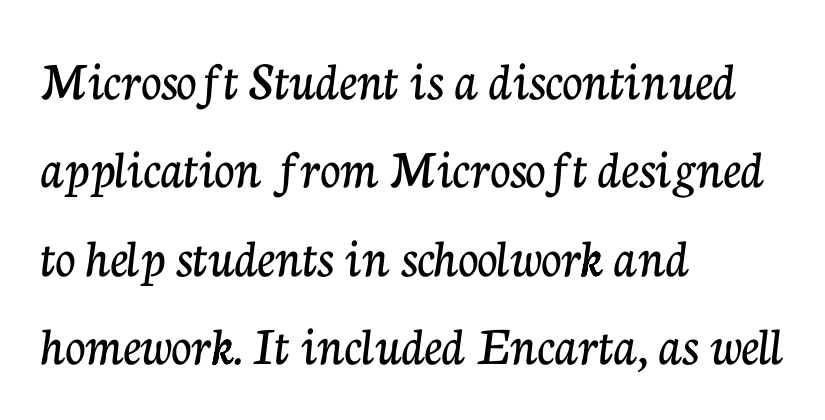
Q: Is the text italic (slanted)? A: Yes.
Q: Is the typeface a serif or a sans-serif typeface? A: Serif.
Q: Is the text underlined? A: No.
Q: How is the paragraph aligned? A: Left-aligned.
Q: Is the spacing between letters normal or unusually wide? A: Normal.
Q: Is the spacing between lines tight, normal or loose? A: Normal.
Q: Width (condensed, normal, or wide)? A: Normal.
Q: Stroke contrast? A: Low.
Q: x-height? A: Medium.
Q: Monospaced? A: No.
